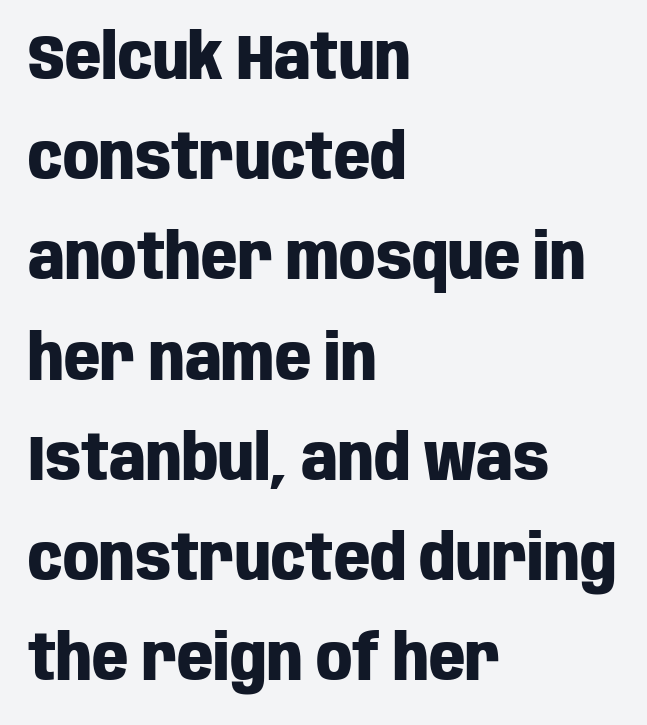
{"serif": "no", "italic": "no", "bold": "yes", "weight": "heavy", "width": "condensed", "stroke_contrast": "low", "x_height": "large", "monospaced": "no", "underline": "no", "align": "left", "line_spacing": "normal", "line_spacing_ratio": 1.59, "letter_spacing": "normal", "letter_spacing_em": 0.0, "glyph_px": 63}
